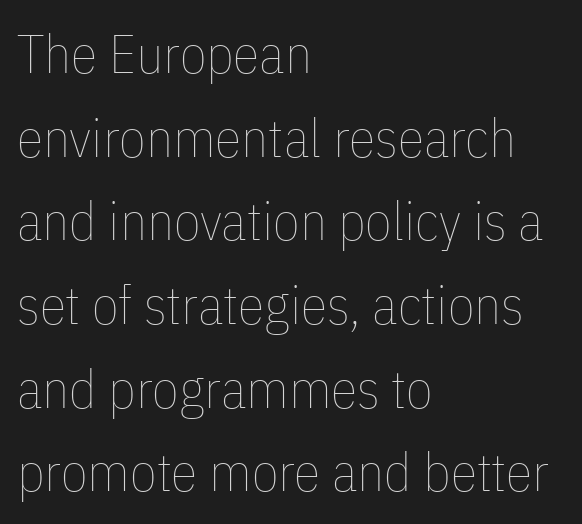
Q: Is the text bold? A: No.
Q: Is the text italic (slanted)? A: No, it is upright.
Q: Is the text underlined? A: No.
Q: How is the paragraph aligned? A: Left-aligned.
Q: Is the spacing between letters normal or unusually wide? A: Normal.
Q: Is the spacing between lines tight, normal or loose? A: Normal.
Q: Width (condensed, normal, or wide)? A: Condensed.
Q: Stroke contrast? A: Low.
Q: x-height? A: Medium.
Q: Monospaced? A: No.
